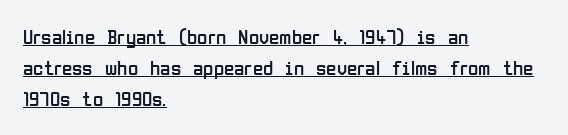
The image shows 21 px text type, upright; set left-aligned, normal line spacing (1.48x), normal letter spacing, underlined.
